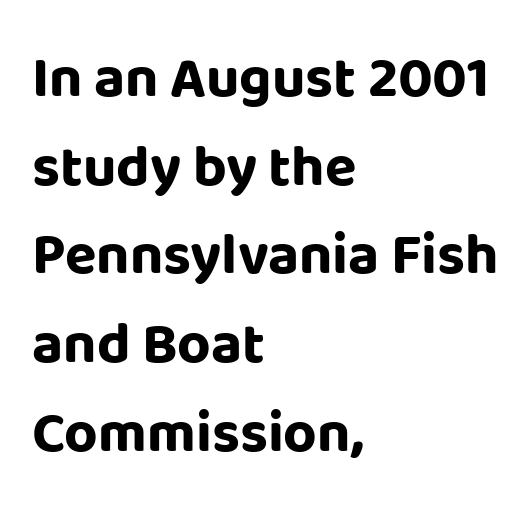
Q: Is the text bold? A: Yes.
Q: Is the text italic (slanted)? A: No, it is upright.
Q: Is the typeface a serif or a sans-serif typeface? A: Sans-serif.
Q: Is the text underlined? A: No.
Q: How is the paragraph aligned? A: Left-aligned.
Q: Is the spacing between letters normal or unusually wide? A: Normal.
Q: Is the spacing between lines tight, normal or loose? A: Normal.
Q: Width (condensed, normal, or wide)? A: Normal.
Q: Stroke contrast? A: Low.
Q: x-height? A: Large.
Q: Monospaced? A: No.
